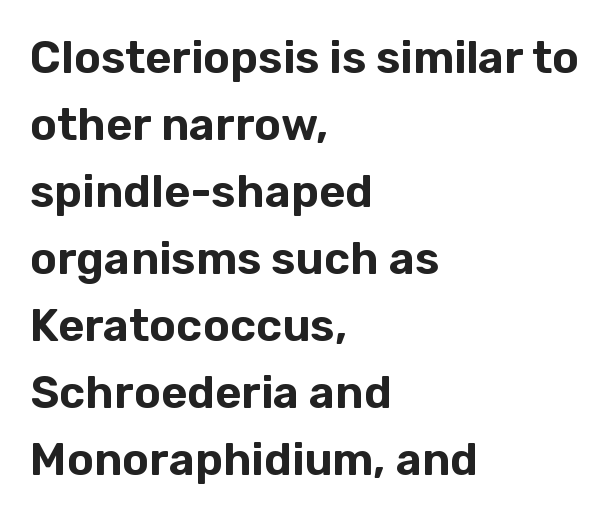
The image shows 45 px sans-serif type, upright; set left-aligned, normal line spacing (1.49x), normal letter spacing, not underlined; low stroke contrast and a medium x-height.
